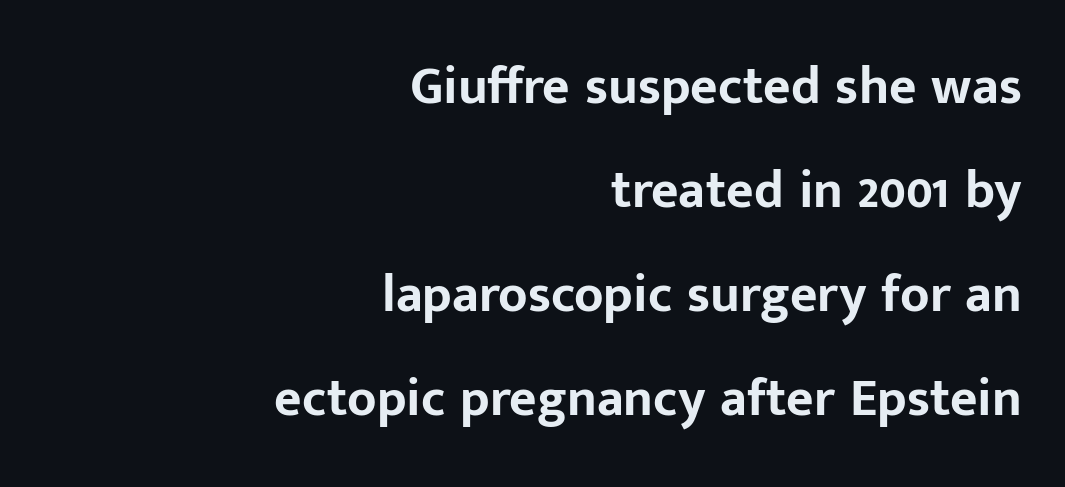
{"serif": "no", "italic": "no", "bold": "yes", "weight": "bold", "width": "normal", "stroke_contrast": "low", "x_height": "medium", "monospaced": "no", "underline": "no", "align": "right", "line_spacing": "loose", "line_spacing_ratio": 1.96, "letter_spacing": "normal", "letter_spacing_em": 0.0, "glyph_px": 53}
